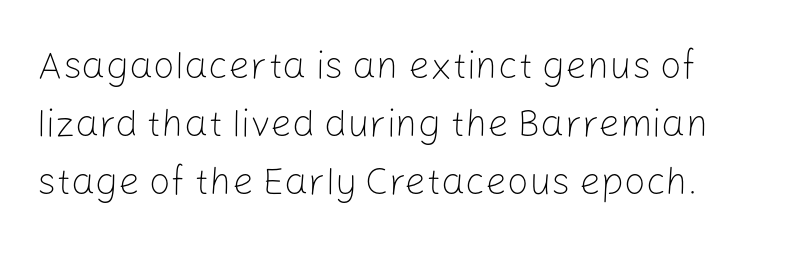
The image shows 38 px light sans-serif type, upright; set normal line spacing (1.52x), normal letter spacing, not underlined; low stroke contrast and a medium x-height.
